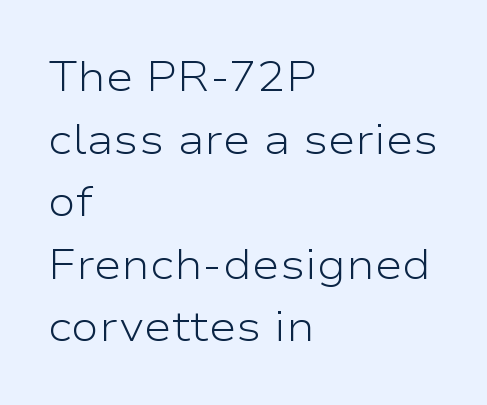
{"serif": "no", "italic": "no", "bold": "no", "weight": "light", "width": "wide", "stroke_contrast": "low", "x_height": "medium", "monospaced": "no", "underline": "no", "align": "left", "line_spacing": "normal", "line_spacing_ratio": 1.49, "letter_spacing": "normal", "letter_spacing_em": 0.0, "glyph_px": 42}
